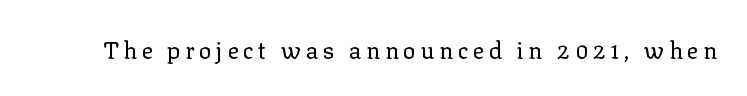
Q: Is the text bold? A: No.
Q: Is the text italic (slanted)? A: No, it is upright.
Q: Is the text underlined? A: No.
Q: Is the spacing between letters normal or unusually wide? A: Unusually wide.
